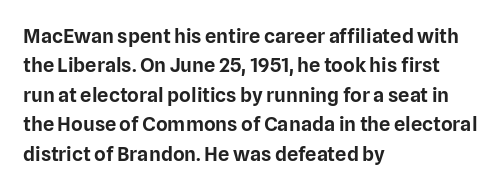
The image shows 20 px text type, upright; set left-aligned, normal line spacing (1.47x), normal letter spacing, not underlined.
